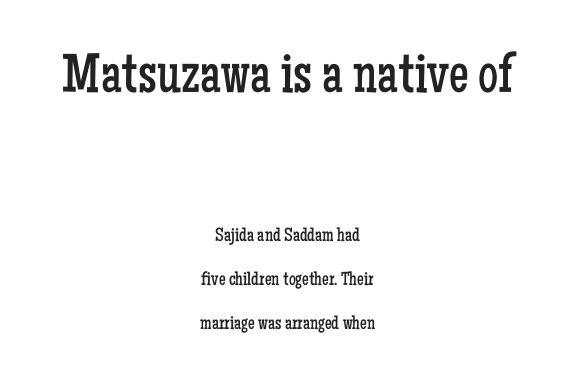
The passage shown has conventional tracking throughout. The leading is generous, giving the passage an open texture. Horizontal alignment here is central, giving a formal, balanced look. Posture: upright roman. Nothing heavy about these letters — not bold at all. You could not count columns in this text — the font is proportionally spaced.
